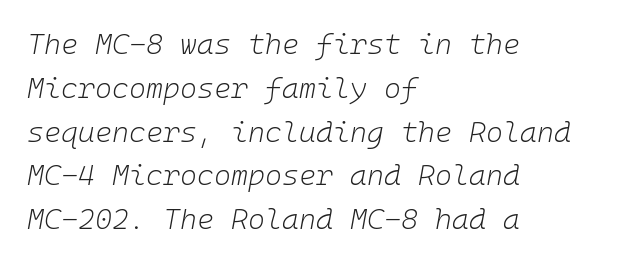
The image shows 29 px light type, italic (leaning right), monospaced; set left-aligned, normal line spacing (1.51x), normal letter spacing, not underlined; low stroke contrast and a medium x-height.
